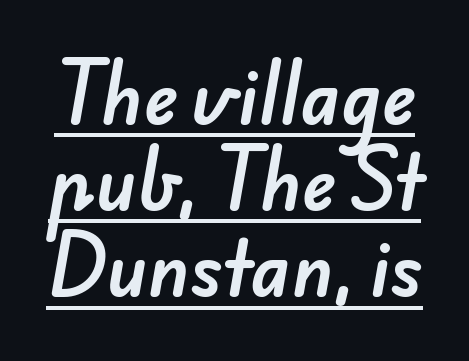
The image shows 73 px sans-serif type; set line spacing 1.18x, normal letter spacing, underlined; low stroke contrast and a small x-height.
